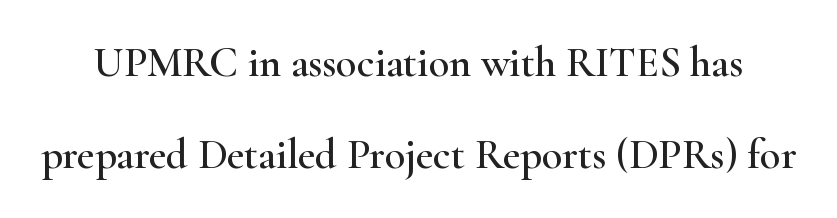
{"serif": "yes", "italic": "no", "width": "wide", "stroke_contrast": "high", "x_height": "small", "monospaced": "no", "underline": "no", "line_spacing": "loose", "line_spacing_ratio": 2.19, "letter_spacing": "normal", "letter_spacing_em": 0.0, "glyph_px": 42}
